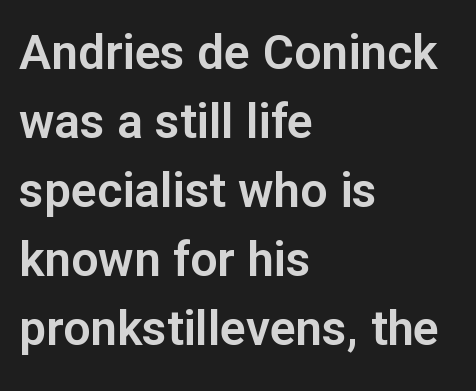
{"serif": "no", "italic": "no", "width": "normal", "stroke_contrast": "low", "x_height": "medium", "monospaced": "no", "underline": "no", "align": "left", "line_spacing": "normal", "line_spacing_ratio": 1.44, "letter_spacing": "normal", "letter_spacing_em": 0.0, "glyph_px": 48}
